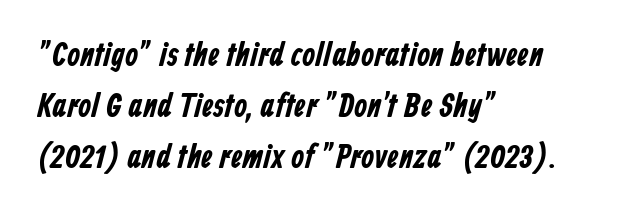
Letter spacing: default. Underlining? Definitely not there. The lines sit at an ordinary, default distance from one another. A student would call this left alignment; a typographer would say flush left, rag right. Looks like regular typesetting: each glyph gets only the width it needs. Look at the bottom of the vertical strokes: they stop flat, with no serifs.
